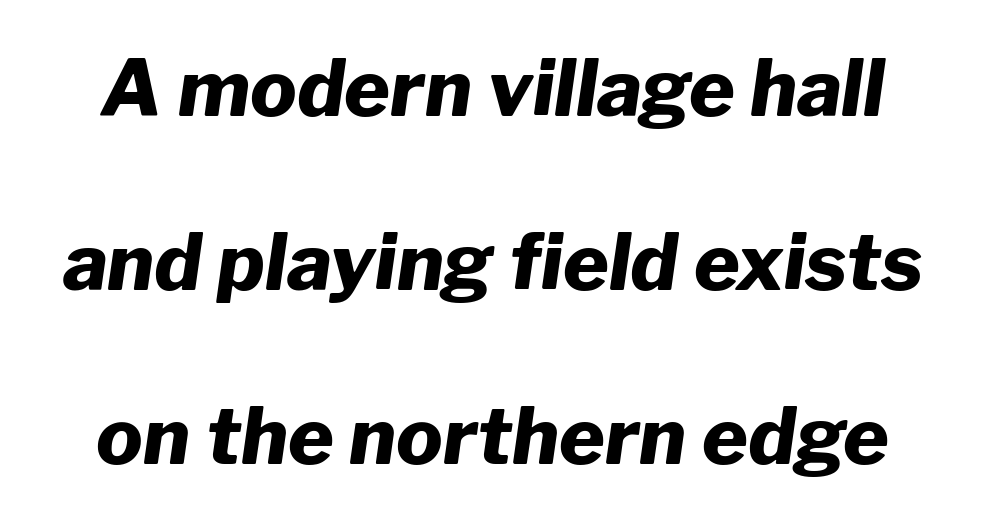
{"italic": "yes", "lean": "right", "slant_degrees": 8, "bold": "yes", "weight": "heavy", "width": "normal", "stroke_contrast": "low", "x_height": "medium", "monospaced": "no", "underline": "no", "line_spacing": "loose", "line_spacing_ratio": 2.23, "letter_spacing": "normal", "letter_spacing_em": 0.0, "glyph_px": 78}
